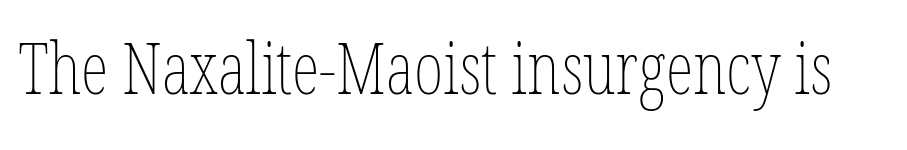
{"italic": "no", "bold": "no", "weight": "thin", "width": "condensed", "stroke_contrast": "low", "x_height": "medium", "monospaced": "no", "underline": "no", "letter_spacing": "normal", "letter_spacing_em": 0.0, "glyph_px": 71}
